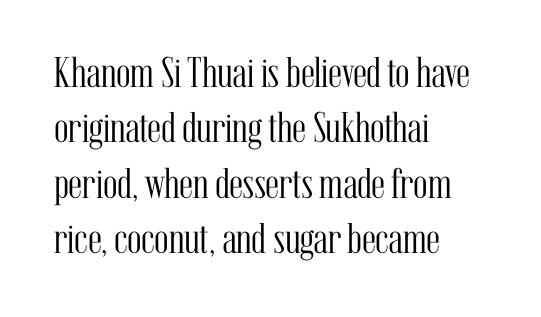
Tracking here is standard; glyphs follow each other at the usual distance. This is roman type, the default non-slanted kind. Type without underlining. A light-to-regular cut is what we see here. Letterform terminals end in serifs throughout the passage. Is this a fixed-width face? No — the glyphs have proportional, varying widths.
